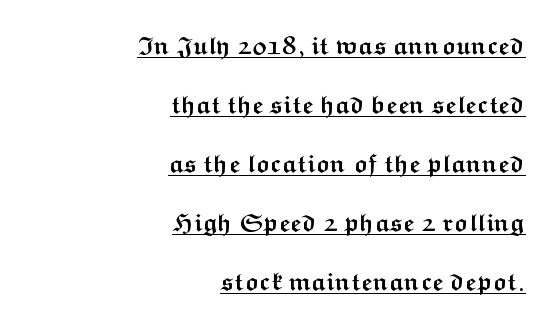
The image shows 25 px bold type, upright; set right-aligned, loose line spacing (2.36x), normal letter spacing, underlined.
